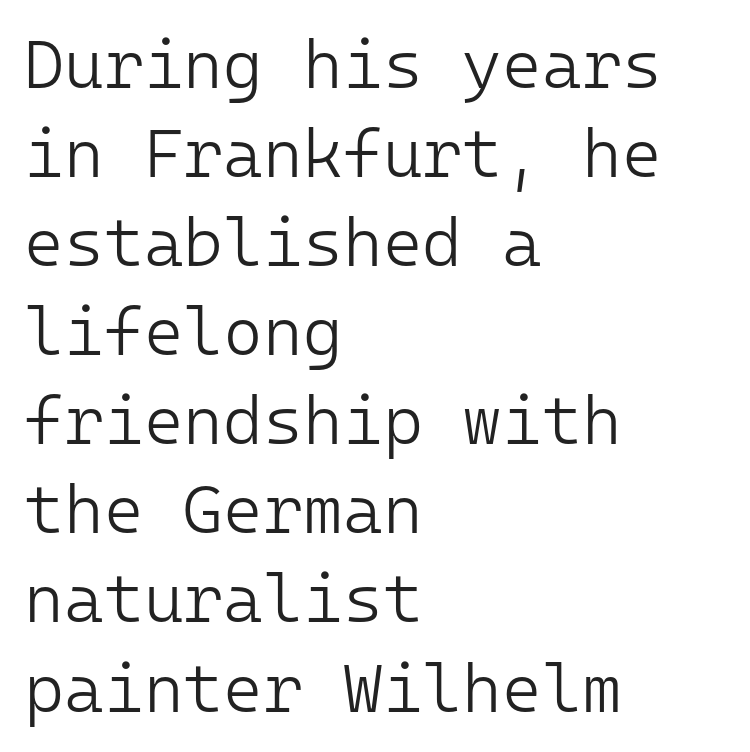
Q: Is the text bold? A: No.
Q: Is the text italic (slanted)? A: No, it is upright.
Q: Is the typeface a serif or a sans-serif typeface? A: Sans-serif.
Q: Is the text underlined? A: No.
Q: How is the paragraph aligned? A: Left-aligned.
Q: Is the spacing between letters normal or unusually wide? A: Normal.
Q: Is the spacing between lines tight, normal or loose? A: Normal.
Q: Width (condensed, normal, or wide)? A: Normal.
Q: Stroke contrast? A: Low.
Q: x-height? A: Medium.
Q: Monospaced? A: Yes.
